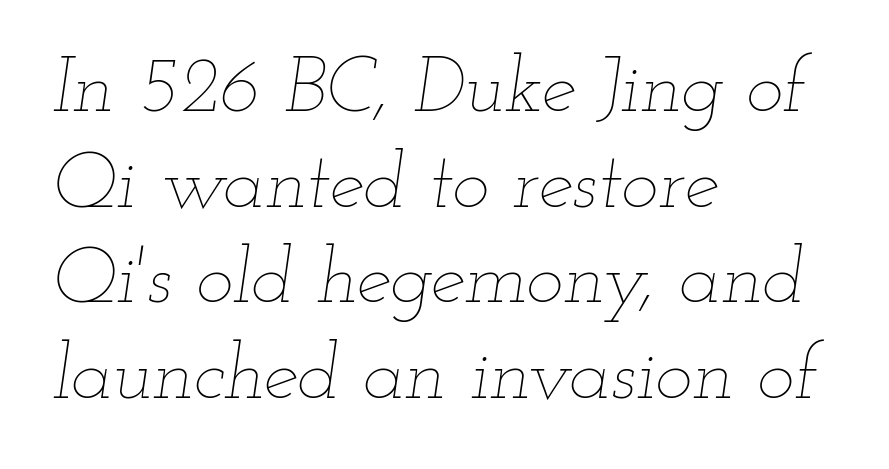
{"italic": "yes", "lean": "right", "slant_degrees": 12, "bold": "no", "weight": "thin", "width": "wide", "stroke_contrast": "low", "x_height": "small", "monospaced": "no", "underline": "no", "align": "left", "line_spacing_ratio": 1.21, "letter_spacing": "normal", "letter_spacing_em": 0.0, "glyph_px": 79}
